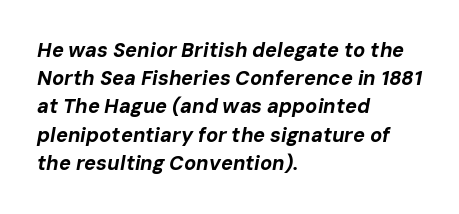
Q: Is the text bold? A: Yes.
Q: Is the text italic (slanted)? A: Yes, it leans right by about 10 degrees.
Q: Is the text underlined? A: No.
Q: How is the paragraph aligned? A: Left-aligned.
Q: Is the spacing between letters normal or unusually wide? A: Normal.
Q: Is the spacing between lines tight, normal or loose? A: Normal.
